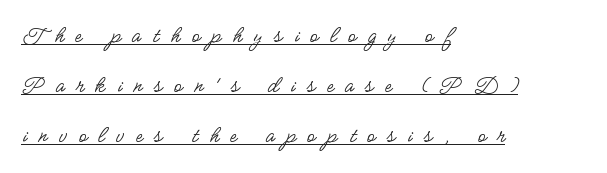
{"bold": "no", "underline": "yes", "align": "left", "line_spacing": "loose", "line_spacing_ratio": 2.0, "letter_spacing": "wide", "letter_spacing_em": 0.47, "glyph_px": 25}
